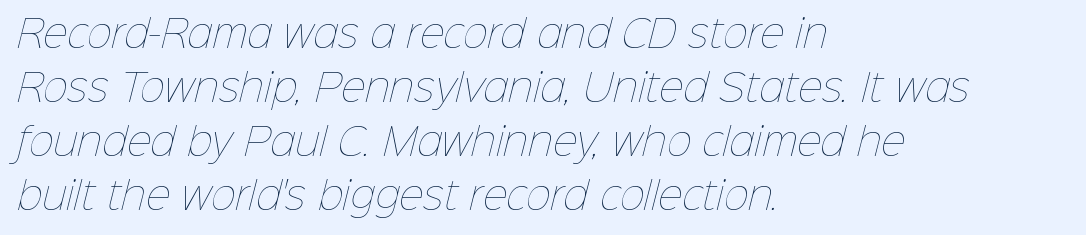
The image shows 38 px thin type; set left-aligned, normal line spacing (1.42x), normal letter spacing, not underlined; low stroke contrast and a medium x-height.
